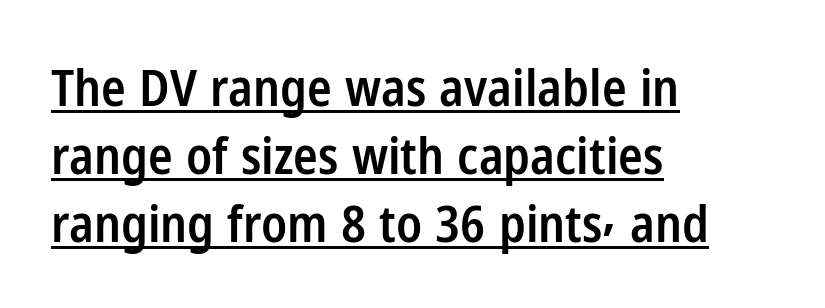
The typesetter has applied underlining to the passage shown. The text block is weighted toward the left margin, trailing off unevenly rightward. The space between consecutive lines is moderate. Check where the strokes stop: nothing finishes them off — pure sans. The horizontal fit of the characters is conventional and even.
